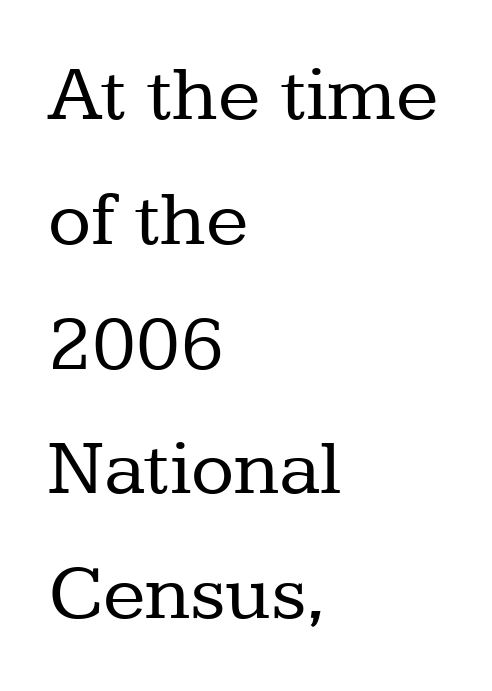
{"serif": "yes", "italic": "no", "bold": "no", "weight": "regular", "width": "normal", "stroke_contrast": "low", "x_height": "medium", "monospaced": "no", "underline": "no", "align": "left", "line_spacing": "normal", "line_spacing_ratio": 1.58, "letter_spacing": "normal", "letter_spacing_em": 0.0, "glyph_px": 79}
